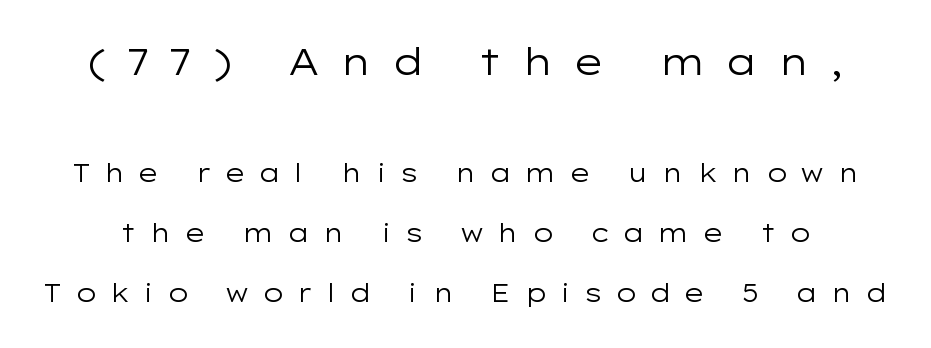
{"serif": "no", "italic": "no", "bold": "no", "weight": "regular", "width": "wide", "stroke_contrast": "low", "x_height": "medium", "monospaced": "no", "underline": "no", "line_spacing": "loose", "line_spacing_ratio": 2.41, "letter_spacing": "wide", "letter_spacing_em": 0.5, "larger_block": "first", "size_ratio": 1.48, "glyph_px": 37}
